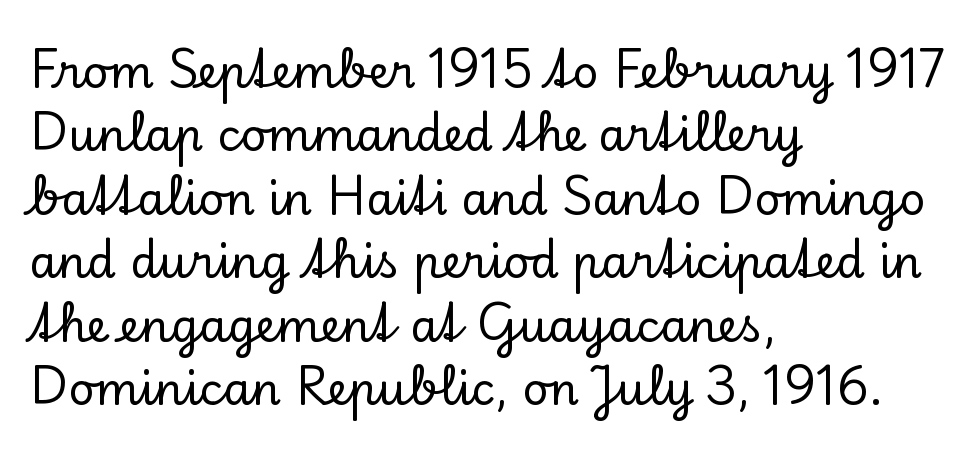
The image shows 45 px text type, upright; set left-aligned, normal line spacing (1.41x), normal letter spacing, not underlined; low stroke contrast and a small x-height.
